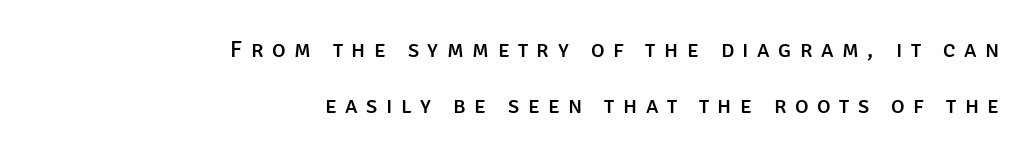
The image shows 23 px text type, upright; set right-aligned, loose line spacing (2.43x), unusually wide letter spacing (+0.37 em), not underlined.
